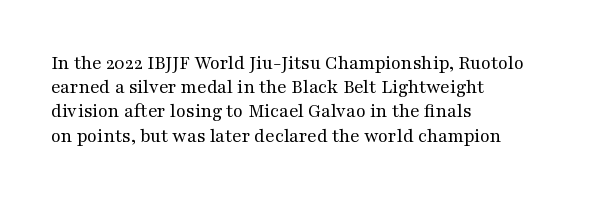
Q: Is the text bold? A: No.
Q: Is the text italic (slanted)? A: No, it is upright.
Q: Is the text underlined? A: No.
Q: How is the paragraph aligned? A: Left-aligned.
Q: Is the spacing between letters normal or unusually wide? A: Normal.
